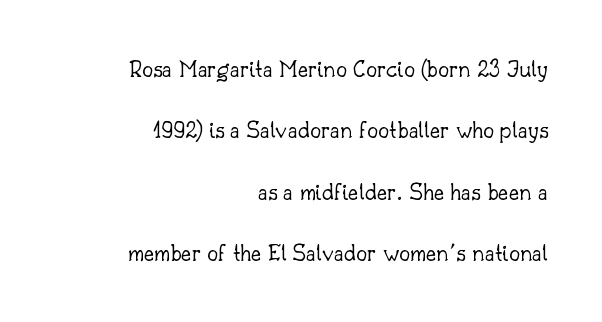
Q: Is the text bold? A: No.
Q: Is the text italic (slanted)? A: No, it is upright.
Q: Is the text underlined? A: No.
Q: How is the paragraph aligned? A: Right-aligned.
Q: Is the spacing between letters normal or unusually wide? A: Normal.
Q: Is the spacing between lines tight, normal or loose? A: Loose.
